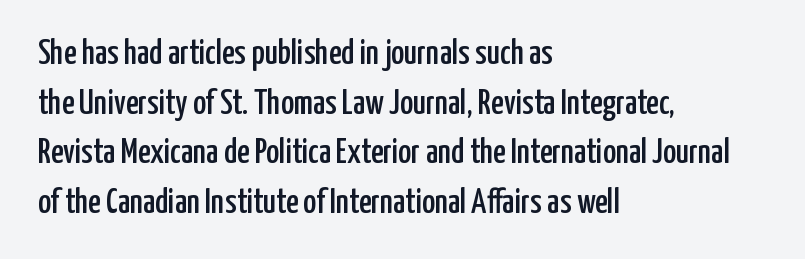
{"serif": "no", "italic": "no", "width": "condensed", "stroke_contrast": "low", "x_height": "medium", "monospaced": "no", "underline": "no", "align": "left", "line_spacing": "normal", "line_spacing_ratio": 1.42, "letter_spacing": "normal", "letter_spacing_em": 0.0, "glyph_px": 35}
